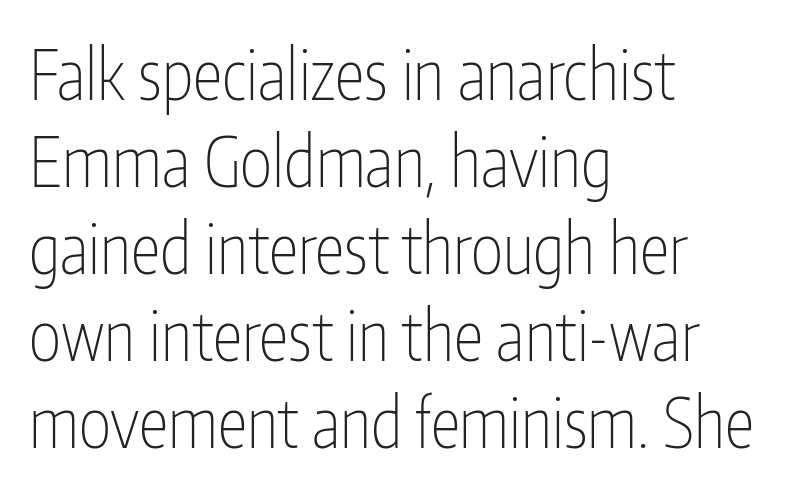
This is roman type, the default non-slanted kind. Left-aligned paragraph, ragged on the right. On a weight scale, this lands at 450 or below. In terms of leading, this rendering sits right in the middle.
